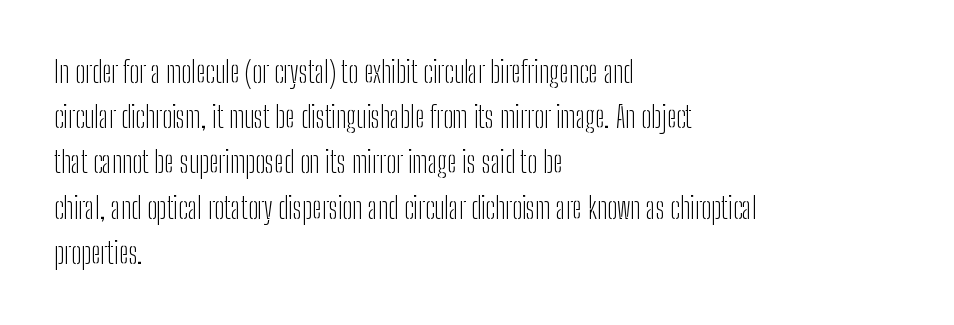
Unlike italic type, these characters show no tilt at all. Stroke mass is kept to a normal reading level or below. The letters advance in unequal steps, a hallmark of proportional type. A bare baseline throughout the passage.
